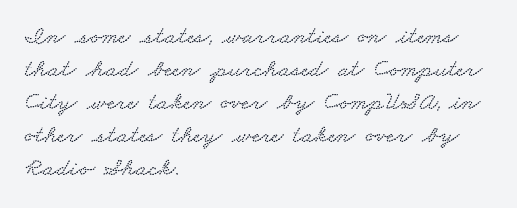
Q: Is the text underlined? A: No.
Q: How is the paragraph aligned? A: Left-aligned.
Q: Is the spacing between letters normal or unusually wide? A: Normal.
Q: Is the spacing between lines tight, normal or loose? A: Normal.
